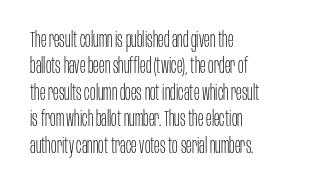
The rendering uses a moderate line-height, typical for paragraphs. Only glyphs here, with clear space below each row. The passage is arranged the way most books set body copy — flush left. Spacing between characters is what you'd get straight out of the box.
